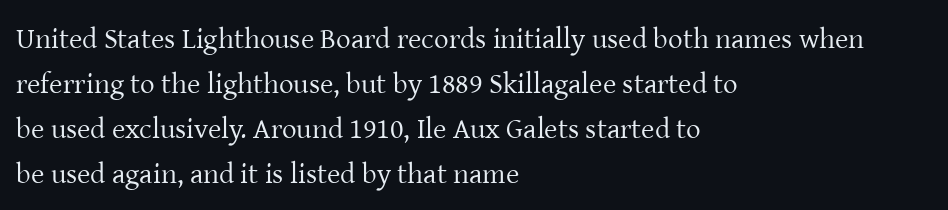
The image shows 29 px regular-weight serif type, upright; set left-aligned, normal line spacing (1.55x), normal letter spacing, not underlined; low stroke contrast and a medium x-height.
